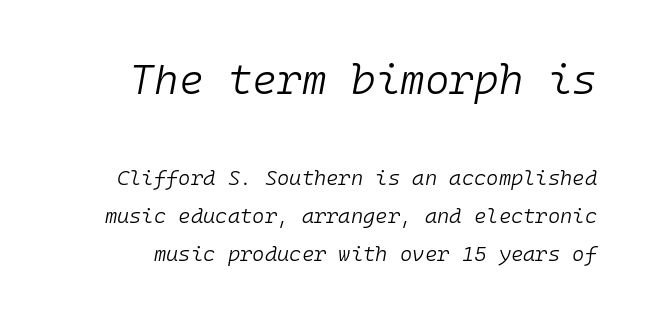
Q: Is the text bold? A: No.
Q: Is the text italic (slanted)? A: Yes, it leans right by about 10 degrees.
Q: Is the text underlined? A: No.
Q: Is the spacing between letters normal or unusually wide? A: Normal.
Q: Which block of text is set in a larger size, the first (top) or the second (bottom)? A: The first (top) one.
Q: Width (condensed, normal, or wide)? A: Normal.
Q: Stroke contrast? A: Low.
Q: x-height? A: Medium.
Q: Monospaced? A: Yes.
